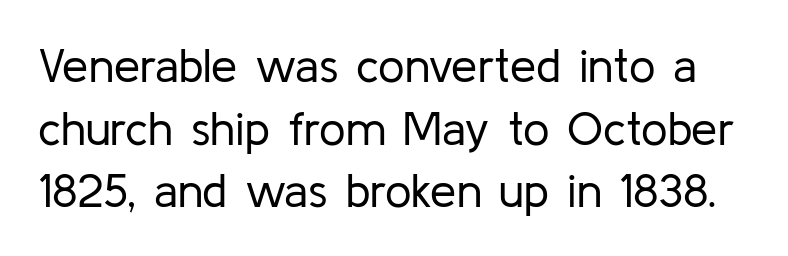
The image shows 47 px regular-weight sans-serif type, upright; set normal line spacing (1.33x), normal letter spacing, not underlined; low stroke contrast and a medium x-height.
